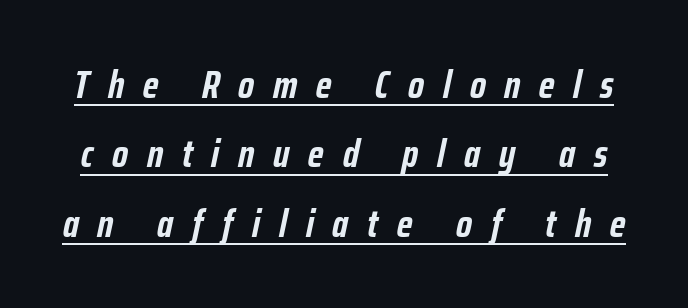
{"italic": "yes", "lean": "right", "slant_degrees": 12, "bold": "yes", "weight": "semibold", "width": "condensed", "stroke_contrast": "low", "x_height": "medium", "monospaced": "no", "underline": "yes", "line_spacing_ratio": 1.78, "letter_spacing": "wide", "letter_spacing_em": 0.48, "glyph_px": 39}
